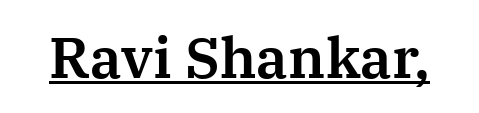
{"serif": "yes", "italic": "no", "width": "normal", "stroke_contrast": "medium", "x_height": "medium", "monospaced": "no", "underline": "yes", "letter_spacing": "normal", "letter_spacing_em": 0.0, "glyph_px": 57}
